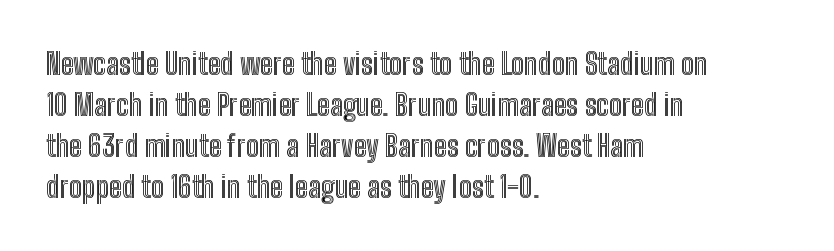
Q: Is the text italic (slanted)? A: No, it is upright.
Q: Is the text underlined? A: No.
Q: How is the paragraph aligned? A: Left-aligned.
Q: Is the spacing between letters normal or unusually wide? A: Normal.
Q: Is the spacing between lines tight, normal or loose? A: Normal.
Q: Width (condensed, normal, or wide)? A: Condensed.
Q: x-height? A: Medium.
Q: Monospaced? A: No.
